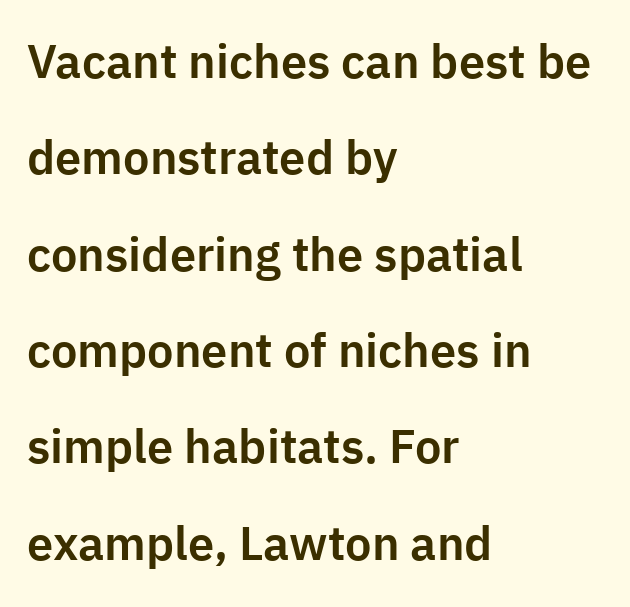
The image shows 47 px sans-serif type, upright; set left-aligned, loose line spacing (2.05x), normal letter spacing, not underlined; low stroke contrast and a medium x-height.
